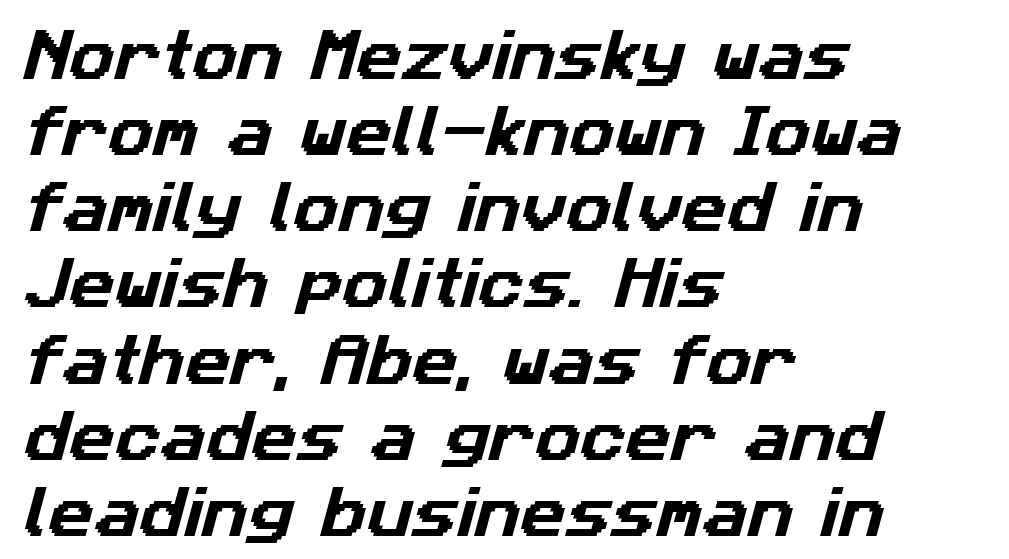
{"serif": "no", "width": "normal", "stroke_contrast": "low", "x_height": "medium", "monospaced": "no", "underline": "no", "align": "left", "line_spacing": "normal", "line_spacing_ratio": 1.36, "letter_spacing": "normal", "letter_spacing_em": 0.0, "glyph_px": 56}
